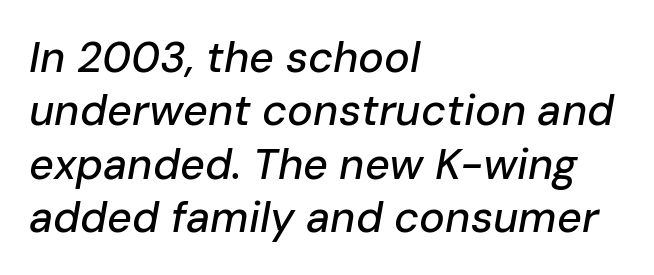
Q: Is the text italic (slanted)? A: Yes, it leans right by about 10 degrees.
Q: Is the text underlined? A: No.
Q: How is the paragraph aligned? A: Left-aligned.
Q: Is the spacing between letters normal or unusually wide? A: Normal.
Q: Width (condensed, normal, or wide)? A: Normal.
Q: Stroke contrast? A: Low.
Q: x-height? A: Medium.
Q: Monospaced? A: No.
